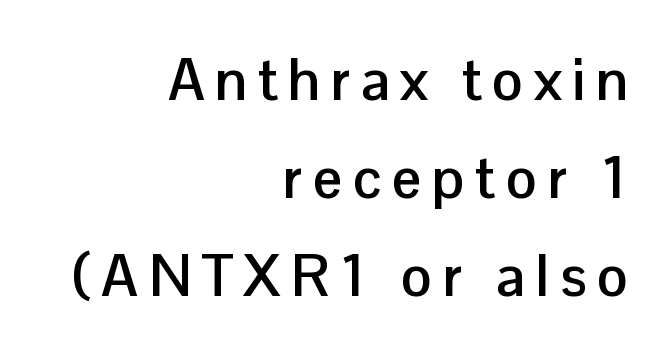
Q: Is the text bold? A: Yes.
Q: Is the text italic (slanted)? A: No, it is upright.
Q: Is the typeface a serif or a sans-serif typeface? A: Sans-serif.
Q: Is the text underlined? A: No.
Q: How is the paragraph aligned? A: Right-aligned.
Q: Is the spacing between lines tight, normal or loose? A: Normal.
Q: Width (condensed, normal, or wide)? A: Normal.
Q: Stroke contrast? A: Low.
Q: x-height? A: Medium.
Q: Monospaced? A: No.
